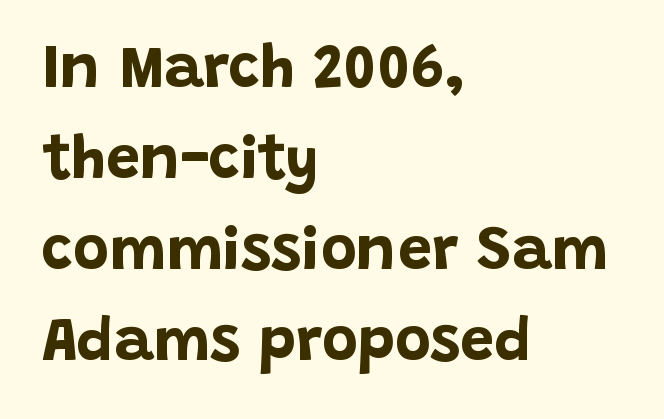
{"serif": "no", "italic": "no", "bold": "yes", "weight": "bold", "width": "normal", "stroke_contrast": "low", "x_height": "large", "monospaced": "no", "underline": "no", "align": "left", "line_spacing": "normal", "line_spacing_ratio": 1.49, "letter_spacing": "normal", "letter_spacing_em": 0.0, "glyph_px": 61}
